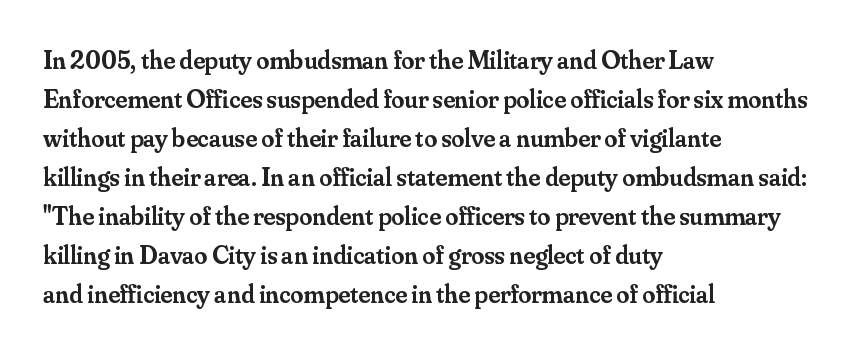
Q: Is the text bold? A: Semi-bold.
Q: Is the text italic (slanted)? A: No, it is upright.
Q: Is the text underlined? A: No.
Q: How is the paragraph aligned? A: Left-aligned.
Q: Is the spacing between letters normal or unusually wide? A: Normal.
Q: Is the spacing between lines tight, normal or loose? A: Normal.
